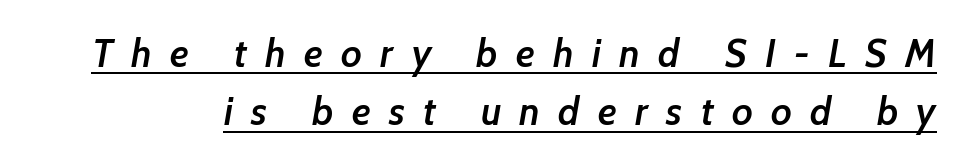
{"italic": "yes", "lean": "right", "slant_degrees": 7, "bold": "semi", "weight": "semibold", "width": "normal", "stroke_contrast": "low", "x_height": "medium", "monospaced": "no", "underline": "yes", "line_spacing": "normal", "line_spacing_ratio": 1.5, "letter_spacing": "wide", "letter_spacing_em": 0.47, "glyph_px": 39}
